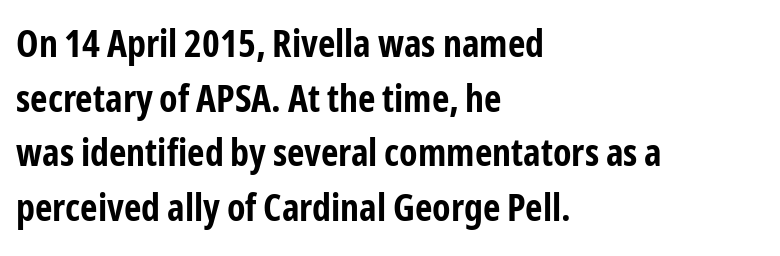
Q: Is the text bold? A: Yes.
Q: Is the text italic (slanted)? A: No, it is upright.
Q: Is the typeface a serif or a sans-serif typeface? A: Sans-serif.
Q: Is the text underlined? A: No.
Q: How is the paragraph aligned? A: Left-aligned.
Q: Is the spacing between letters normal or unusually wide? A: Normal.
Q: Is the spacing between lines tight, normal or loose? A: Normal.
Q: Width (condensed, normal, or wide)? A: Condensed.
Q: Stroke contrast? A: Low.
Q: x-height? A: Medium.
Q: Monospaced? A: No.
